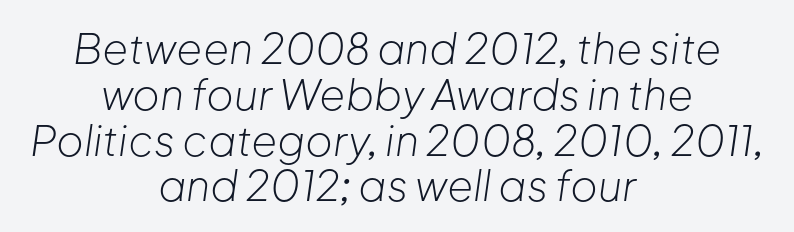
The passage shown is typed in a proportional face where columns would drift. Neither beginnings nor endings align; midpoints do. These glyphs show unthickened strokes, regular width or finer. Italic: yes, the glyphs are oblique. The space directly below the letters is spotless. Reading down the column, the eye jumps only a short way to each next line.
